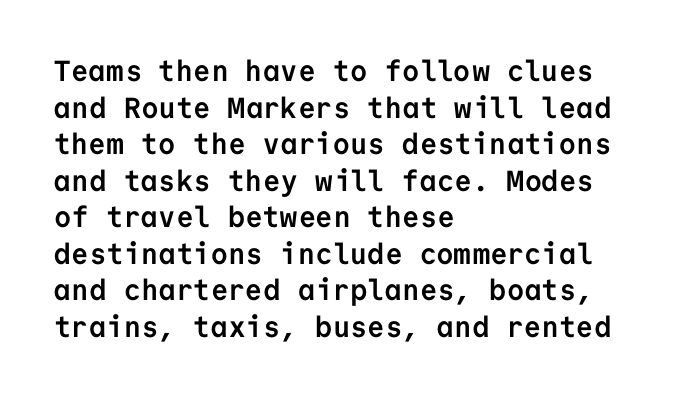
The image shows 29 px semibold sans-serif type, upright, monospaced; set left-aligned, normal line spacing (1.26x), normal letter spacing, not underlined; low stroke contrast and a medium x-height.
